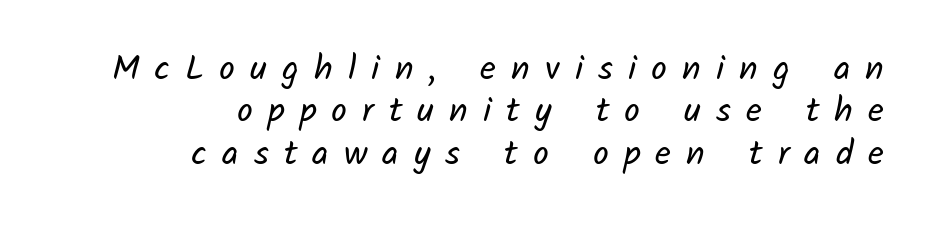
Heaviness? Minimal to ordinary, like unemphasized prose. Any mark beneath the type? The region is blank. This sample has the flowing, uneven cadence of proportional lettering. The text was rendered using a sans face with plain stroke endings. Is the block centered? No — it sits flush against the right margin.
